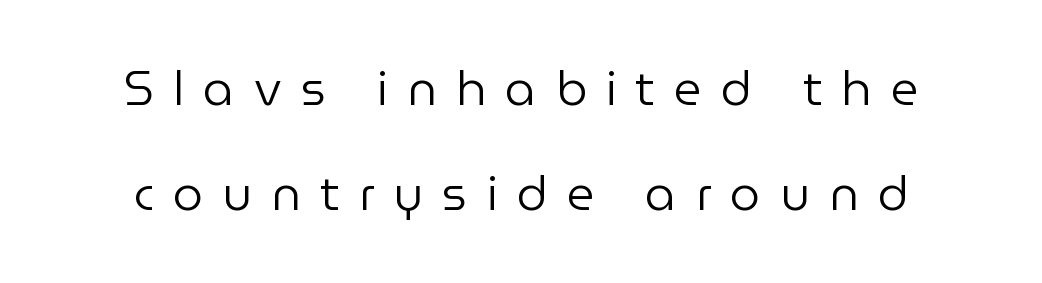
{"serif": "no", "italic": "no", "bold": "no", "weight": "regular", "width": "normal", "stroke_contrast": "low", "x_height": "medium", "monospaced": "no", "underline": "no", "align": "center", "line_spacing": "loose", "line_spacing_ratio": 2.19, "letter_spacing": "wide", "letter_spacing_em": 0.4, "glyph_px": 48}
